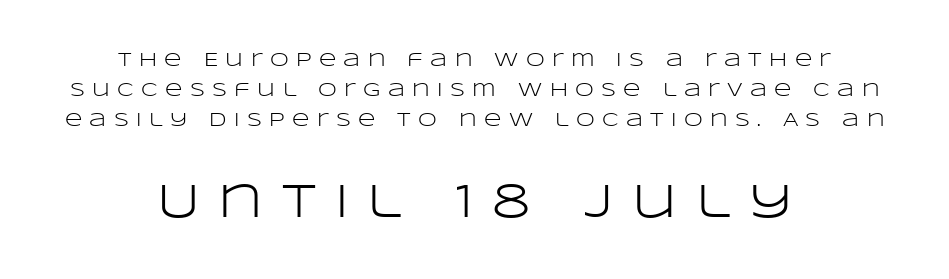
Q: Is the text bold? A: No.
Q: Is the text italic (slanted)? A: No, it is upright.
Q: Is the typeface a serif or a sans-serif typeface? A: Sans-serif.
Q: Is the text underlined? A: No.
Q: How is the paragraph aligned? A: Centered.
Q: Is the spacing between letters normal or unusually wide? A: Unusually wide.
Q: Is the spacing between lines tight, normal or loose? A: Normal.
Q: Which block of text is set in a larger size, the first (top) or the second (bottom)? A: The second (bottom) one.
Q: Width (condensed, normal, or wide)? A: Wide.
Q: Stroke contrast? A: Low.
Q: x-height? A: Large.
Q: Monospaced? A: No.
